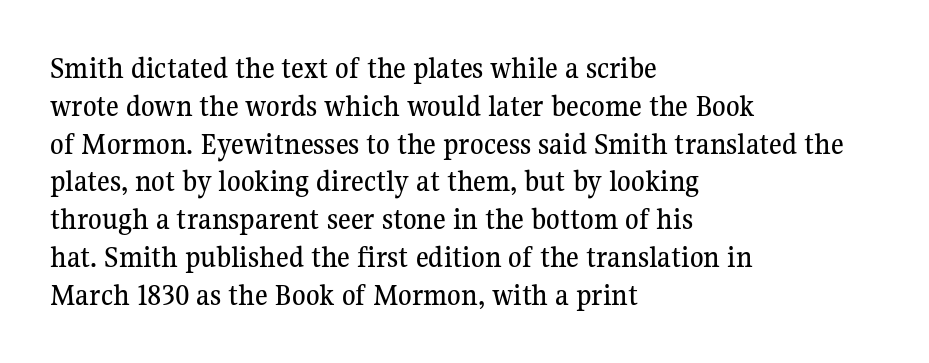
The image shows 31 px serif type, upright; set left-aligned, line spacing 1.22x, normal letter spacing, not underlined; medium stroke contrast and a medium x-height.
